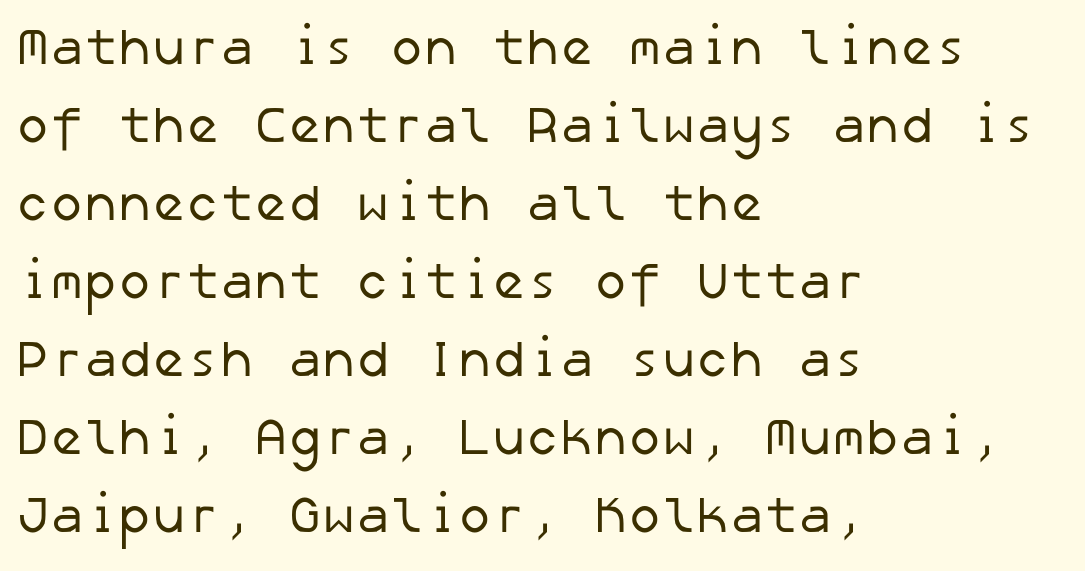
{"serif": "no", "bold": "no", "weight": "regular", "width": "normal", "stroke_contrast": "low", "x_height": "medium", "underline": "no", "align": "left", "line_spacing": "normal", "line_spacing_ratio": 1.53, "letter_spacing": "normal", "letter_spacing_em": 0.0, "glyph_px": 51}
